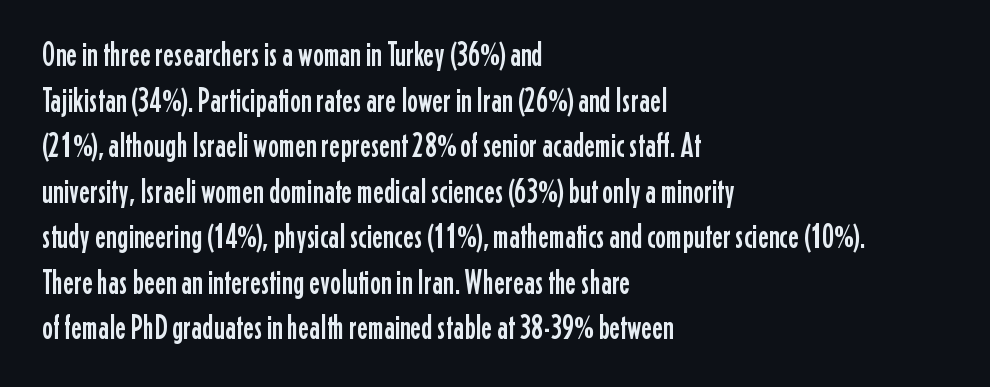
Q: Is the text italic (slanted)? A: No, it is upright.
Q: Is the typeface a serif or a sans-serif typeface? A: Sans-serif.
Q: Is the text underlined? A: No.
Q: How is the paragraph aligned? A: Left-aligned.
Q: Is the spacing between letters normal or unusually wide? A: Normal.
Q: Is the spacing between lines tight, normal or loose? A: Normal.
Q: Width (condensed, normal, or wide)? A: Condensed.
Q: Stroke contrast? A: Low.
Q: x-height? A: Medium.
Q: Monospaced? A: No.
